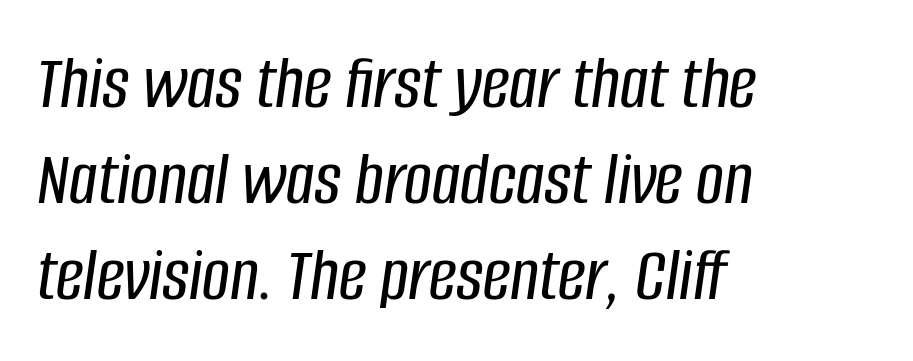
The image shows 77 px condensed type, italic (leaning right); set left-aligned, normal line spacing (1.25x), normal letter spacing, not underlined; low stroke contrast and a large x-height.
